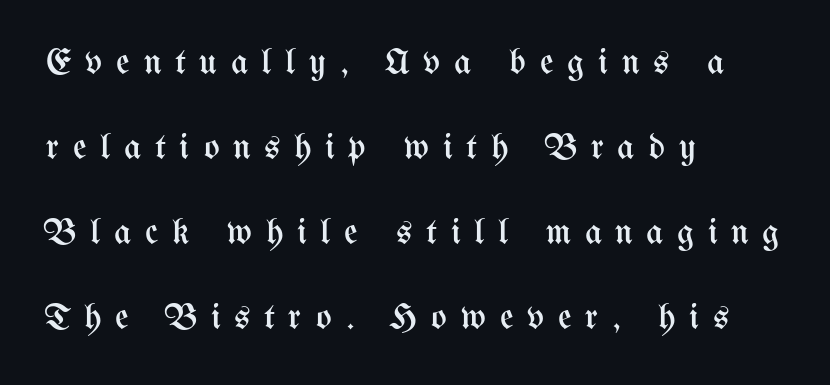
Does the lettering tilt? It doesn't — this is upright. Observe the wide spacing: letters keep a clear distance from each other. Line starts are locked; line ends wander. You could fit nearly another row in the gap between these rows. This sample has the flowing, uneven cadence of proportional lettering.
